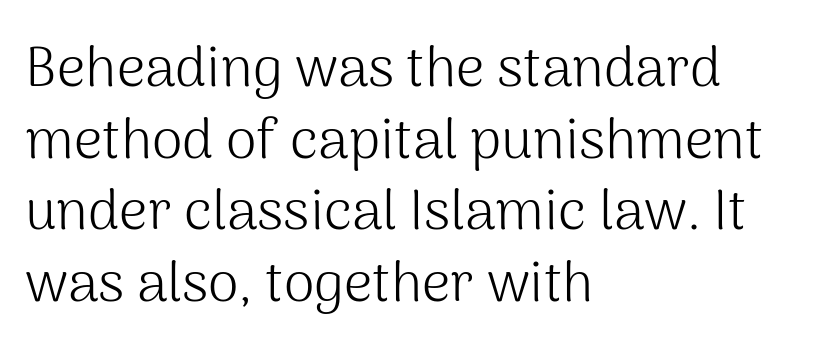
The image shows 56 px light sans-serif type, upright; set left-aligned, normal line spacing (1.28x), normal letter spacing, not underlined; medium stroke contrast and a medium x-height.
